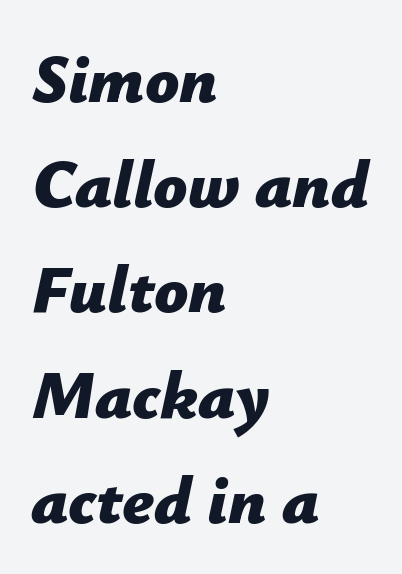
{"italic": "yes", "lean": "right", "slant_degrees": 12, "bold": "yes", "weight": "bold", "width": "normal", "stroke_contrast": "low", "x_height": "medium", "monospaced": "no", "underline": "no", "align": "left", "line_spacing": "normal", "line_spacing_ratio": 1.57, "letter_spacing": "normal", "letter_spacing_em": 0.0, "glyph_px": 67}
